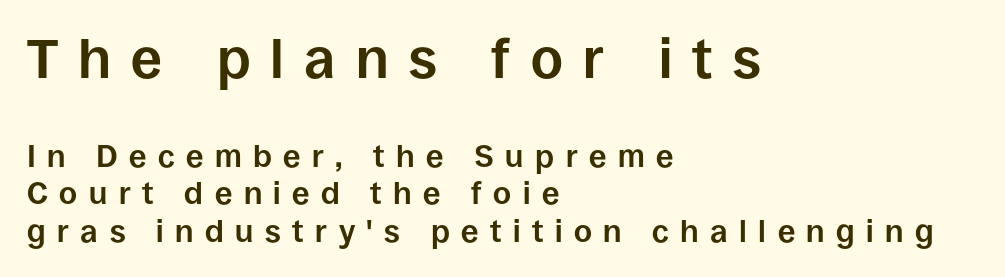
Q: Is the text bold? A: Yes.
Q: Is the text italic (slanted)? A: No, it is upright.
Q: Is the typeface a serif or a sans-serif typeface? A: Sans-serif.
Q: Is the text underlined? A: No.
Q: How is the paragraph aligned? A: Left-aligned.
Q: Is the spacing between letters normal or unusually wide? A: Unusually wide.
Q: Which block of text is set in a larger size, the first (top) or the second (bottom)? A: The first (top) one.
Q: Width (condensed, normal, or wide)? A: Normal.
Q: Stroke contrast? A: Low.
Q: x-height? A: Large.
Q: Monospaced? A: No.
